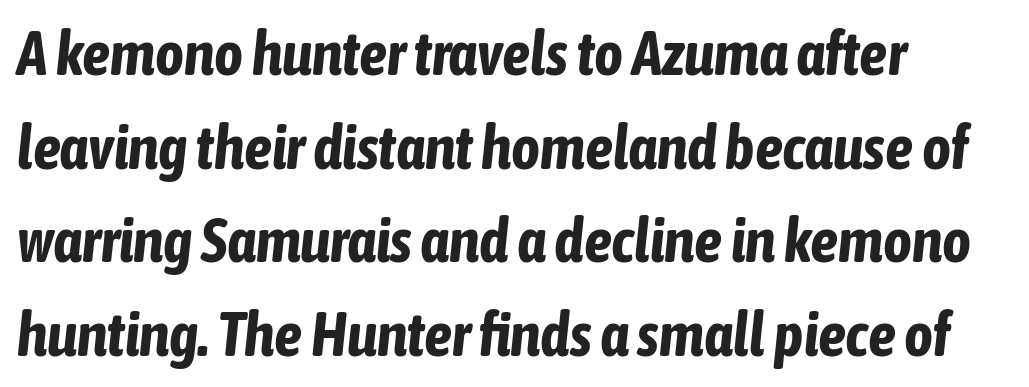
Q: Is the text bold? A: Yes.
Q: Is the text italic (slanted)? A: Yes, it leans right by about 6 degrees.
Q: Is the text underlined? A: No.
Q: How is the paragraph aligned? A: Left-aligned.
Q: Is the spacing between letters normal or unusually wide? A: Normal.
Q: Is the spacing between lines tight, normal or loose? A: Normal.
Q: Width (condensed, normal, or wide)? A: Condensed.
Q: Stroke contrast? A: Low.
Q: x-height? A: Medium.
Q: Monospaced? A: No.
